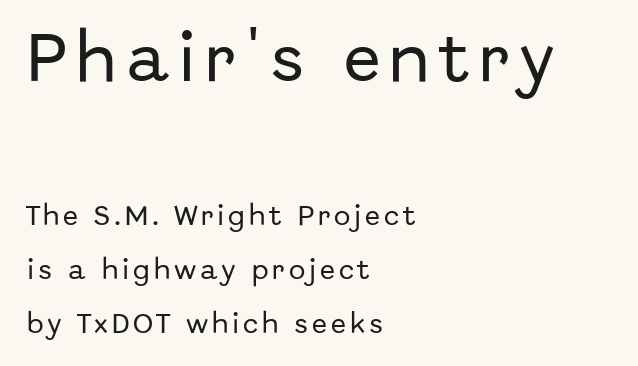
Q: Is the text italic (slanted)? A: No, it is upright.
Q: Is the typeface a serif or a sans-serif typeface? A: Sans-serif.
Q: Is the text underlined? A: No.
Q: How is the paragraph aligned? A: Left-aligned.
Q: Is the spacing between lines tight, normal or loose? A: Loose.
Q: Which block of text is set in a larger size, the first (top) or the second (bottom)? A: The first (top) one.
Q: Width (condensed, normal, or wide)? A: Normal.
Q: Stroke contrast? A: Low.
Q: x-height? A: Medium.
Q: Monospaced? A: No.
